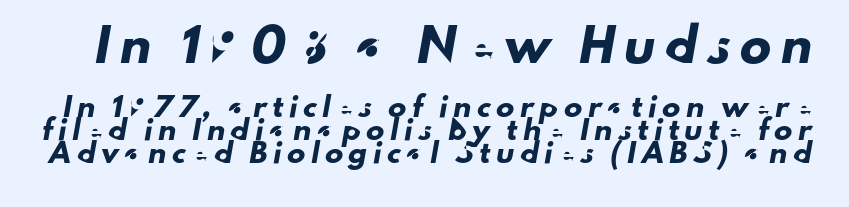
Q: Is the typeface a serif or a sans-serif typeface? A: Sans-serif.
Q: Is the text underlined? A: No.
Q: Is the spacing between letters normal or unusually wide? A: Unusually wide.
Q: Is the spacing between lines tight, normal or loose? A: Normal.
Q: Which block of text is set in a larger size, the first (top) or the second (bottom)? A: The first (top) one.
Q: Width (condensed, normal, or wide)? A: Normal.
Q: Stroke contrast? A: Low.
Q: x-height? A: Small.
Q: Monospaced? A: No.
